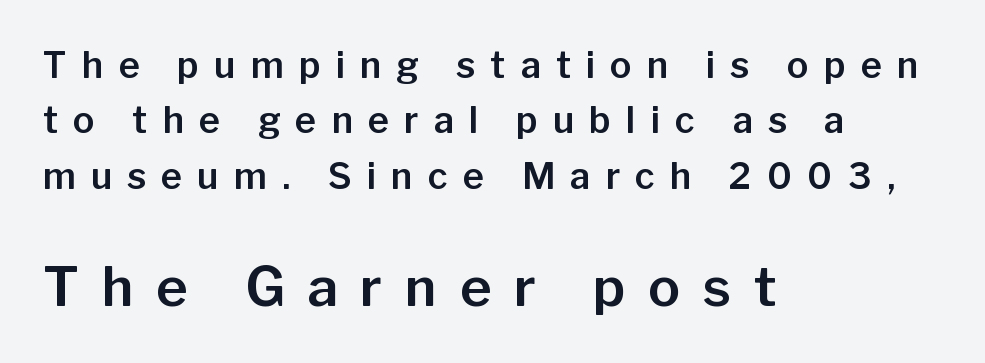
Ascenders rise straight up at ninety degrees. The gap between lines stays unmarked. Unlike a traditional serif, this face leaves its strokes unadorned. What's the leading like? Ordinary, nothing unusual.
